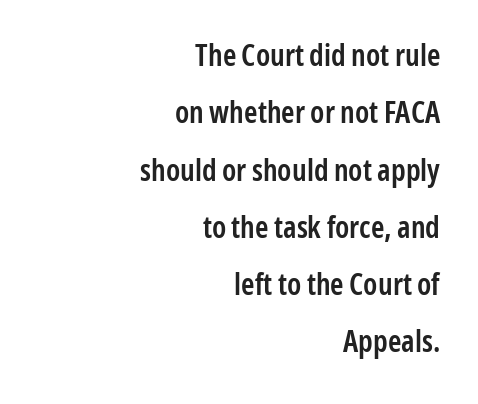
{"serif": "no", "italic": "no", "bold": "semi", "weight": "semibold", "width": "condensed", "stroke_contrast": "low", "x_height": "medium", "monospaced": "no", "underline": "no", "align": "right", "line_spacing": "loose", "line_spacing_ratio": 1.91, "letter_spacing": "normal", "letter_spacing_em": 0.0, "glyph_px": 30}
